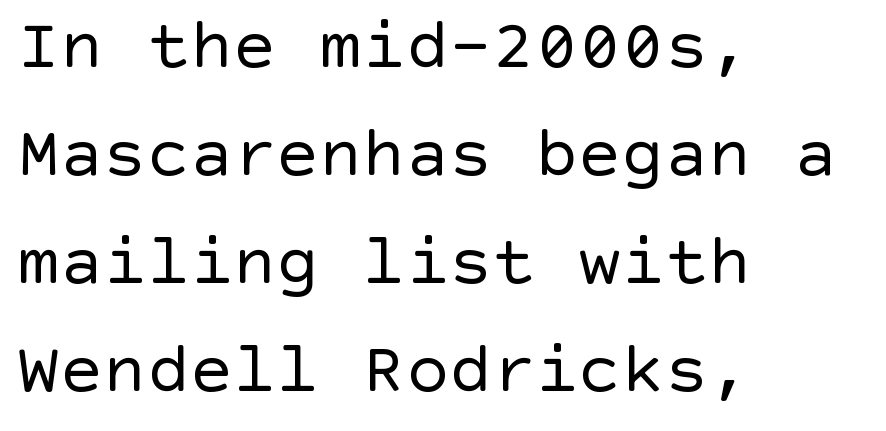
Stems here are at most as thick as an everyday book face. A sans-serif font was chosen for this passage. Normally led — the rows are evenly, conventionally spaced. This rendering leaves character spacing at its baseline value. The baseline area is clear. These lines stack with their left ends in a neat column.
